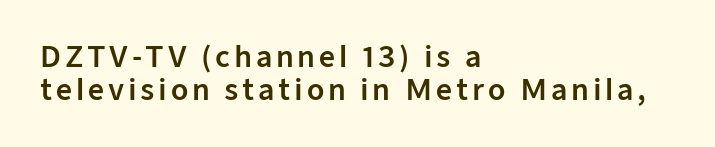
The image shows 28 px sans-serif type, upright; set left-aligned, line spacing 1.17x, not underlined; low stroke contrast and a medium x-height.
